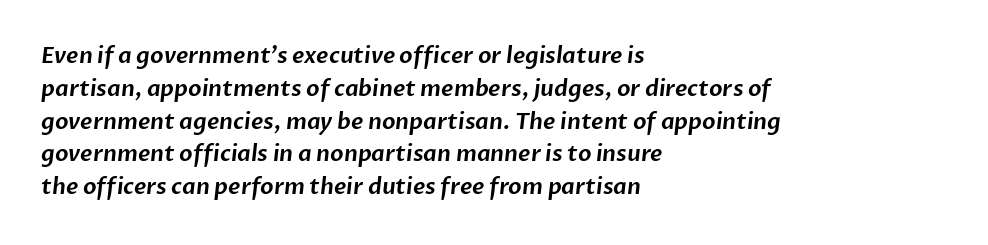
Q: Is the text underlined? A: No.
Q: How is the paragraph aligned? A: Left-aligned.
Q: Is the spacing between letters normal or unusually wide? A: Normal.
Q: Is the spacing between lines tight, normal or loose? A: Normal.
